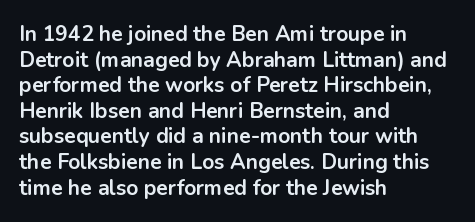
Is there any slant? The stems are plumb. The zone under the glyphs is completely vacant. Caption: bold face, heavy strokes. Each word holds together tightly as a unit, with standard inter-letter gaps. Does the copy run flush right? No — it runs flush left.
